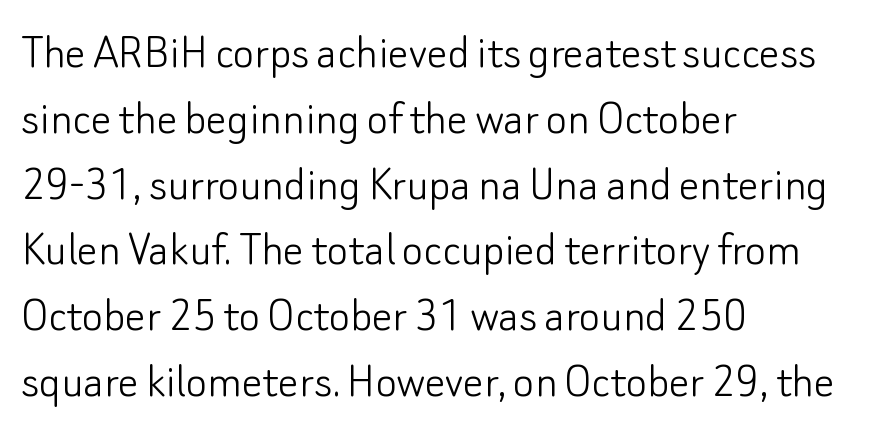
{"serif": "no", "italic": "no", "bold": "no", "weight": "light", "width": "normal", "stroke_contrast": "low", "x_height": "small", "monospaced": "no", "underline": "no", "align": "left", "line_spacing": "normal", "line_spacing_ratio": 1.29, "letter_spacing": "normal", "letter_spacing_em": 0.0, "glyph_px": 51}
